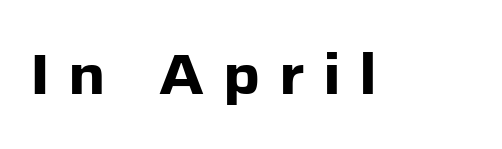
Q: Is the text bold? A: Yes.
Q: Is the text italic (slanted)? A: No, it is upright.
Q: Is the typeface a serif or a sans-serif typeface? A: Sans-serif.
Q: Is the text underlined? A: No.
Q: Is the spacing between letters normal or unusually wide? A: Unusually wide.
Q: Width (condensed, normal, or wide)? A: Normal.
Q: Stroke contrast? A: Low.
Q: x-height? A: Medium.
Q: Monospaced? A: No.
